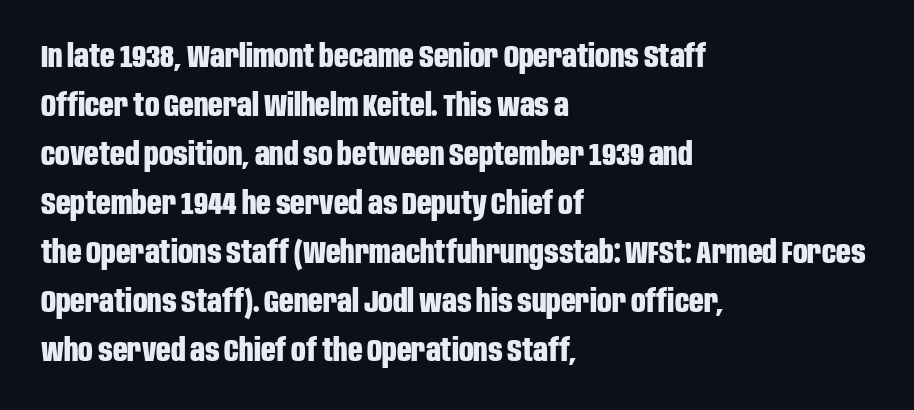
The image shows 32 px bold, condensed sans-serif type, upright; set left-aligned, normal line spacing (1.53x), normal letter spacing, not underlined; low stroke contrast and a large x-height.
